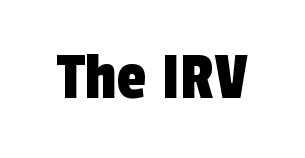
The image shows 68 px condensed sans-serif type; set normal letter spacing, not underlined; a medium x-height.
